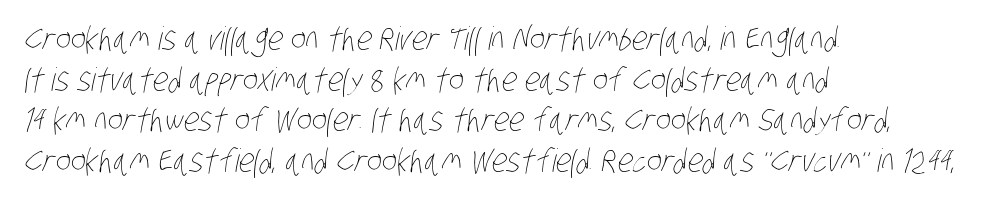
The image shows 32 px thin, condensed type; set left-aligned, normal line spacing (1.27x), normal letter spacing, not underlined; low stroke contrast and a large x-height.
